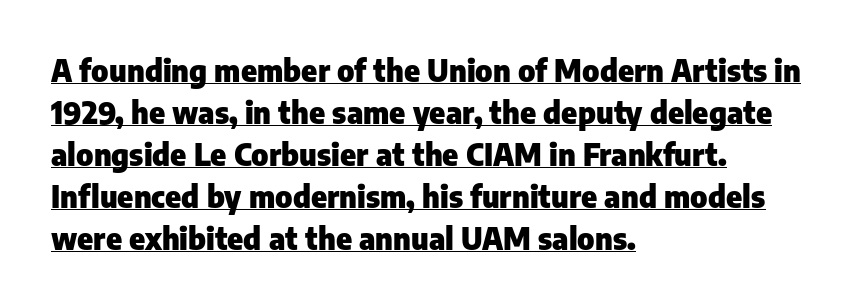
{"serif": "no", "italic": "no", "bold": "yes", "weight": "heavy", "width": "normal", "stroke_contrast": "low", "x_height": "medium", "monospaced": "no", "underline": "yes", "align": "left", "line_spacing": "normal", "line_spacing_ratio": 1.4, "letter_spacing": "normal", "letter_spacing_em": 0.0, "glyph_px": 30}
